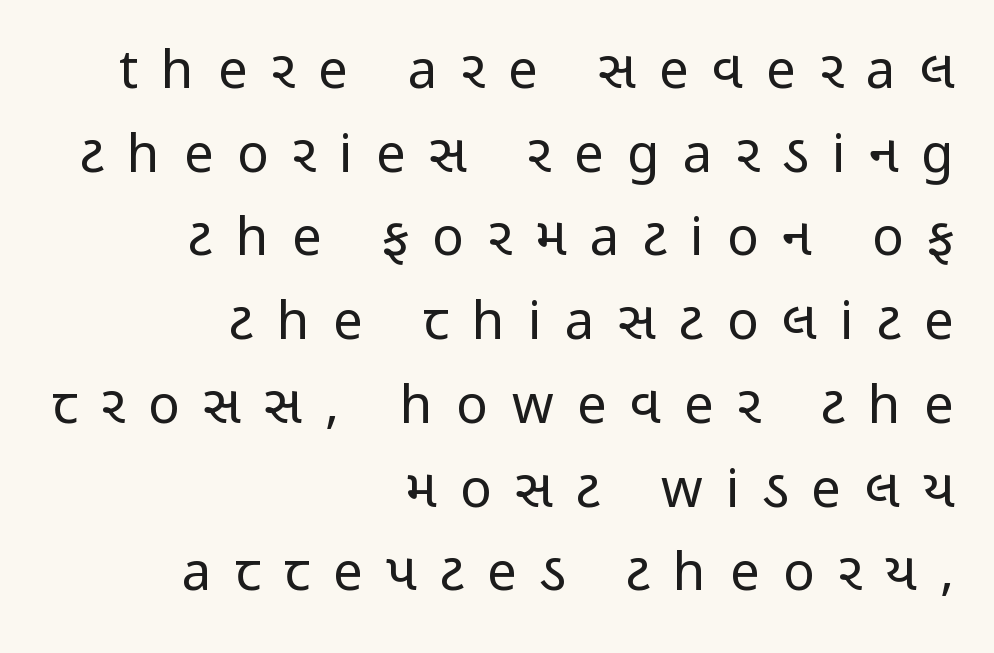
The image shows 53 px regular-weight, condensed sans-serif type, upright; set right-aligned, normal line spacing (1.58x), unusually wide letter spacing (+0.44 em), not underlined; low stroke contrast and a medium x-height.
